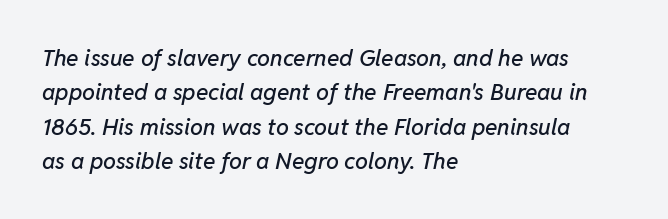
Q: Is the text italic (slanted)? A: Yes, it leans right by about 11 degrees.
Q: Is the text underlined? A: No.
Q: How is the paragraph aligned? A: Left-aligned.
Q: Is the spacing between letters normal or unusually wide? A: Normal.
Q: Is the spacing between lines tight, normal or loose? A: Normal.
